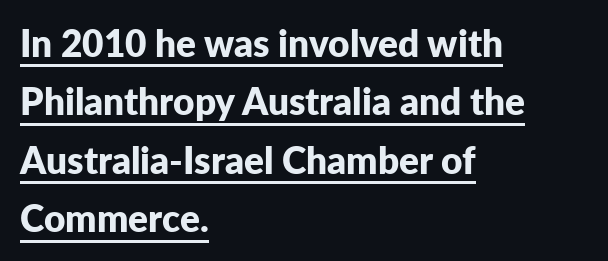
Examine the stroke ends and you'll find no serifs. Looks like regular typesetting: each glyph gets only the width it needs. The sample has been set heavy, in full bold. This sample carries an underscore along the baseline area. The rendering keeps characters at their native spacing. The compositor pushed each line to the left boundary.
